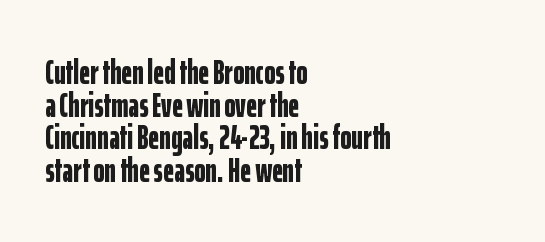
Q: Is the text bold? A: Yes.
Q: Is the text italic (slanted)? A: No, it is upright.
Q: Is the typeface a serif or a sans-serif typeface? A: Sans-serif.
Q: Is the text underlined? A: No.
Q: How is the paragraph aligned? A: Left-aligned.
Q: Is the spacing between letters normal or unusually wide? A: Normal.
Q: Is the spacing between lines tight, normal or loose? A: Tight.
Q: Width (condensed, normal, or wide)? A: Condensed.
Q: Stroke contrast? A: Low.
Q: x-height? A: Medium.
Q: Monospaced? A: No.
